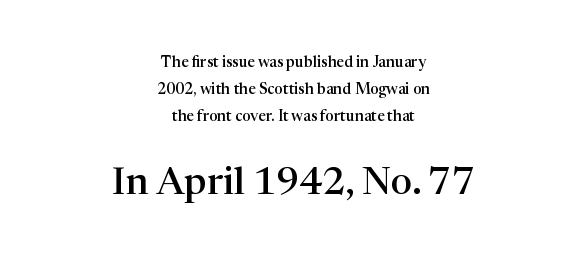
Q: Is the text bold? A: Semi-bold.
Q: Is the text italic (slanted)? A: No, it is upright.
Q: Is the typeface a serif or a sans-serif typeface? A: Serif.
Q: Is the text underlined? A: No.
Q: How is the paragraph aligned? A: Centered.
Q: Is the spacing between letters normal or unusually wide? A: Normal.
Q: Which block of text is set in a larger size, the first (top) or the second (bottom)? A: The second (bottom) one.
Q: Width (condensed, normal, or wide)? A: Normal.
Q: Stroke contrast? A: High.
Q: x-height? A: Medium.
Q: Monospaced? A: No.
